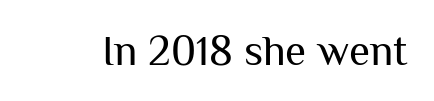
Q: Is the text bold? A: No.
Q: Is the text italic (slanted)? A: No, it is upright.
Q: Is the typeface a serif or a sans-serif typeface? A: Sans-serif.
Q: Is the text underlined? A: No.
Q: Is the spacing between letters normal or unusually wide? A: Normal.
Q: Width (condensed, normal, or wide)? A: Normal.
Q: Stroke contrast? A: Medium.
Q: x-height? A: Medium.
Q: Monospaced? A: No.
